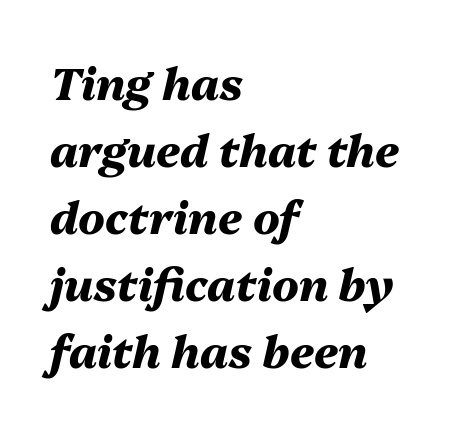
Q: Is the text bold? A: Yes.
Q: Is the text italic (slanted)? A: Yes, it leans right by about 13 degrees.
Q: Is the text underlined? A: No.
Q: How is the paragraph aligned? A: Left-aligned.
Q: Is the spacing between letters normal or unusually wide? A: Normal.
Q: Is the spacing between lines tight, normal or loose? A: Normal.
Q: Width (condensed, normal, or wide)? A: Normal.
Q: Stroke contrast? A: Medium.
Q: x-height? A: Medium.
Q: Monospaced? A: No.
